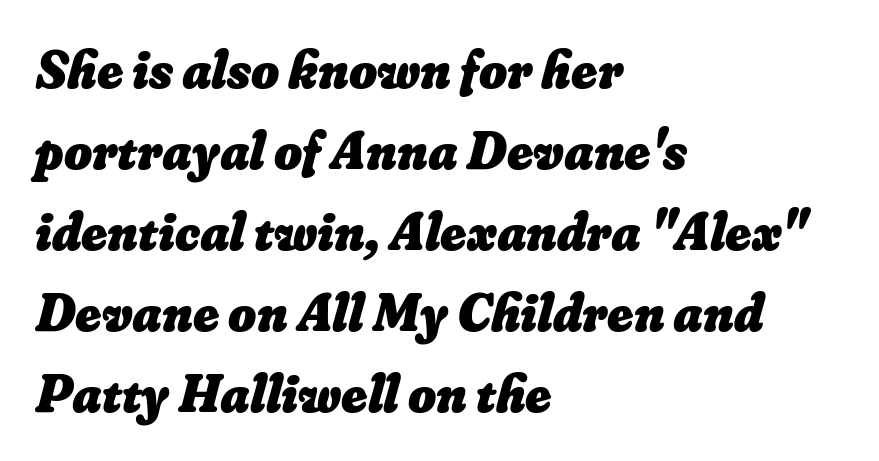
Q: Is the text bold? A: Yes.
Q: Is the text underlined? A: No.
Q: How is the paragraph aligned? A: Left-aligned.
Q: Is the spacing between letters normal or unusually wide? A: Normal.
Q: Is the spacing between lines tight, normal or loose? A: Normal.
Q: Width (condensed, normal, or wide)? A: Normal.
Q: Stroke contrast? A: Low.
Q: x-height? A: Small.
Q: Monospaced? A: No.
